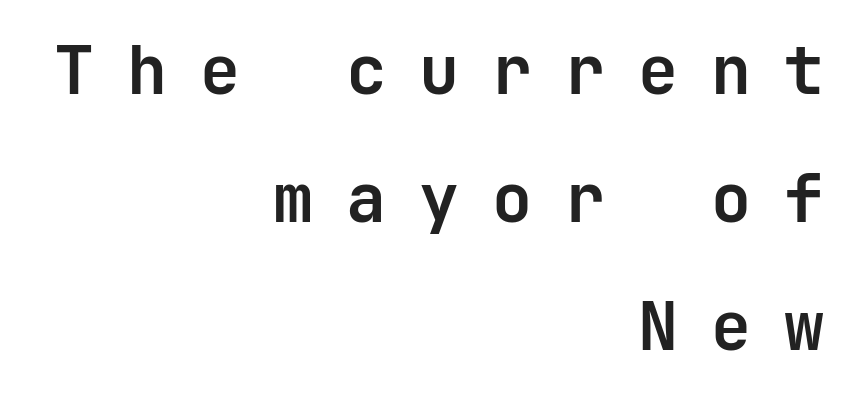
{"serif": "no", "italic": "no", "bold": "yes", "weight": "semibold", "width": "normal", "stroke_contrast": "low", "x_height": "medium", "underline": "no", "align": "right", "line_spacing": "loose", "line_spacing_ratio": 1.91, "letter_spacing": "wide", "letter_spacing_em": 0.49, "glyph_px": 67}
